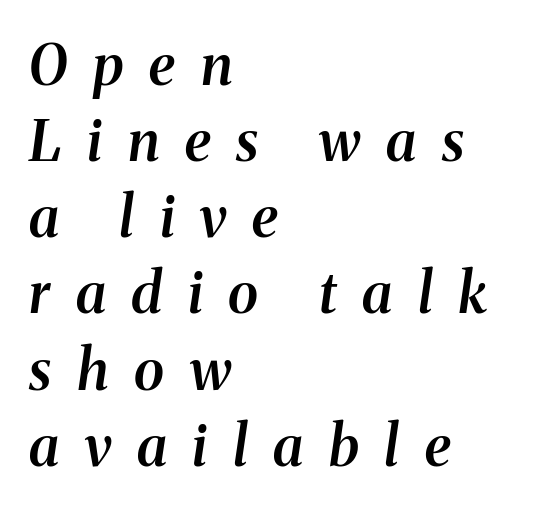
{"serif": "yes", "italic": "yes", "lean": "right", "slant_degrees": 8, "bold": "semi", "weight": "semibold", "width": "normal", "stroke_contrast": "medium", "x_height": "medium", "monospaced": "no", "underline": "no", "align": "left", "line_spacing": "normal", "line_spacing_ratio": 1.36, "letter_spacing": "wide", "letter_spacing_em": 0.46, "glyph_px": 56}
